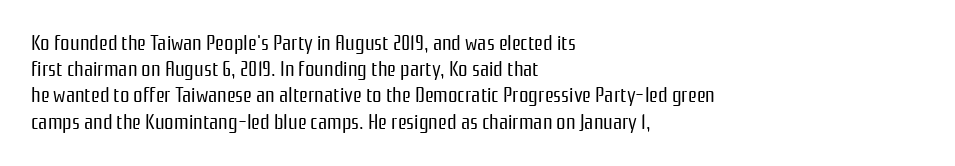
{"italic": "no", "bold": "no", "underline": "no", "align": "left", "line_spacing": "normal", "line_spacing_ratio": 1.25, "letter_spacing": "normal", "letter_spacing_em": 0.0, "glyph_px": 21}
